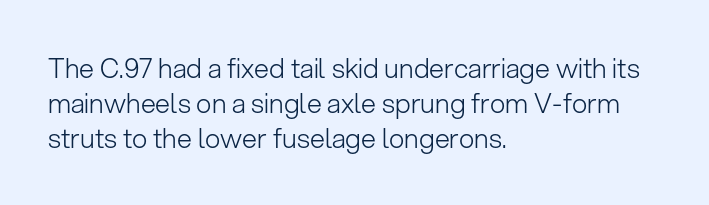
This sample keeps an unexceptional amount of space between lines. Characters remain perfectly vertical along every line. The gap between lines stays unmarked. Is this a heavy cut? Hardly; it is regular or lighter.
